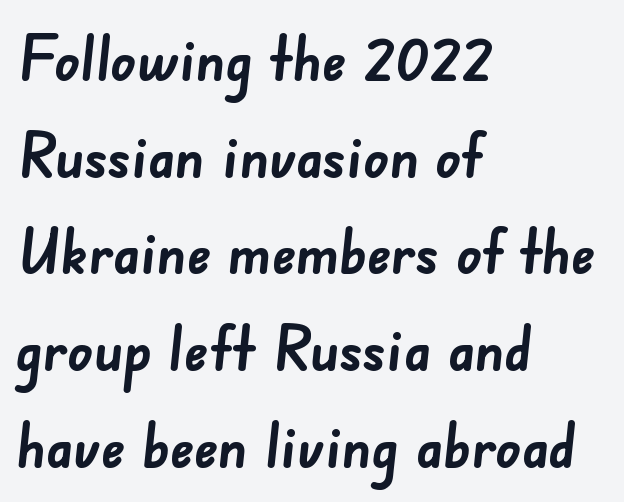
{"serif": "no", "bold": "yes", "weight": "semibold", "width": "normal", "stroke_contrast": "low", "x_height": "small", "monospaced": "no", "underline": "no", "align": "left", "line_spacing": "normal", "line_spacing_ratio": 1.56, "letter_spacing": "normal", "letter_spacing_em": 0.0, "glyph_px": 62}
